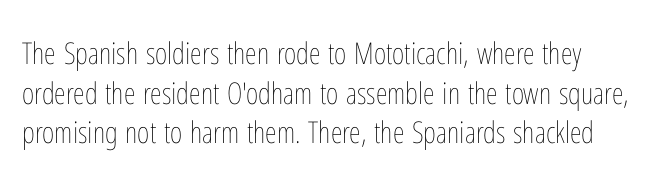
{"italic": "no", "bold": "no", "weight": "thin", "width": "condensed", "stroke_contrast": "low", "x_height": "medium", "monospaced": "no", "underline": "no", "line_spacing": "normal", "line_spacing_ratio": 1.32, "letter_spacing": "normal", "letter_spacing_em": 0.0, "glyph_px": 30}
